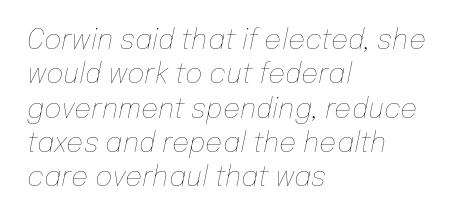
The image shows 27 px text type, italic (leaning right); set left-aligned, normal line spacing (1.27x), normal letter spacing, not underlined.
